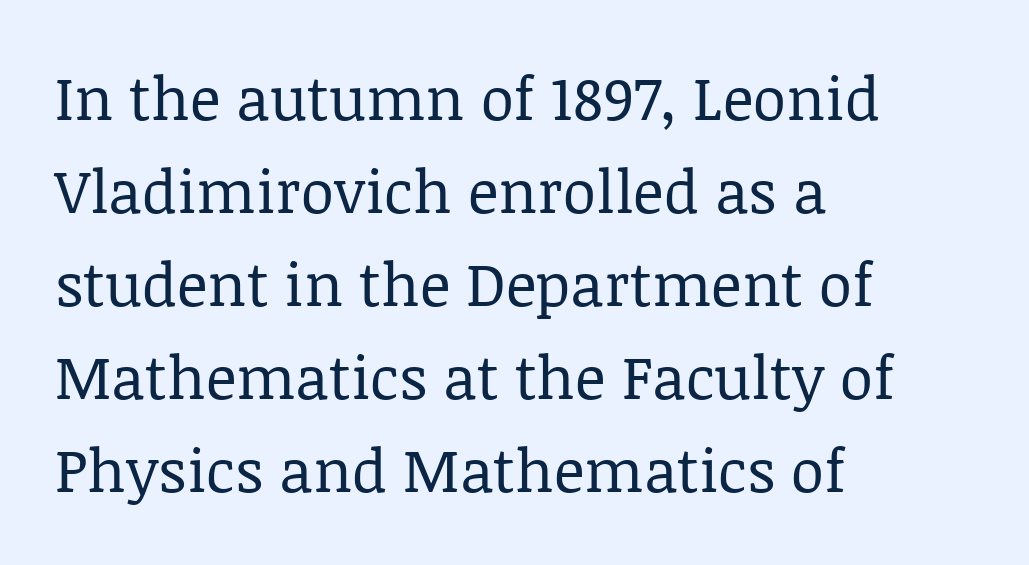
{"serif": "yes", "italic": "no", "bold": "no", "weight": "regular", "width": "normal", "stroke_contrast": "low", "x_height": "large", "monospaced": "no", "underline": "no", "align": "left", "line_spacing": "normal", "line_spacing_ratio": 1.55, "letter_spacing": "normal", "letter_spacing_em": 0.0, "glyph_px": 60}
